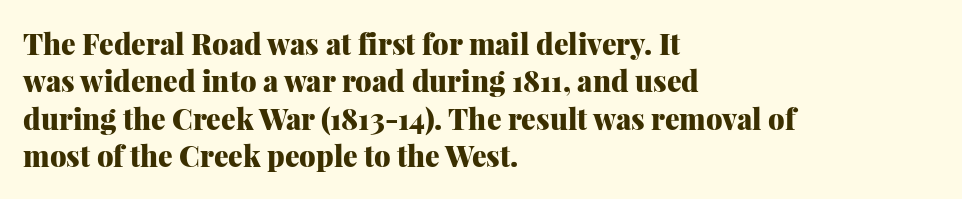
Q: Is the text bold? A: Yes.
Q: Is the text italic (slanted)? A: No, it is upright.
Q: Is the typeface a serif or a sans-serif typeface? A: Serif.
Q: Is the text underlined? A: No.
Q: How is the paragraph aligned? A: Left-aligned.
Q: Is the spacing between letters normal or unusually wide? A: Normal.
Q: Is the spacing between lines tight, normal or loose? A: Normal.
Q: Width (condensed, normal, or wide)? A: Normal.
Q: Stroke contrast? A: Medium.
Q: x-height? A: Medium.
Q: Monospaced? A: No.
